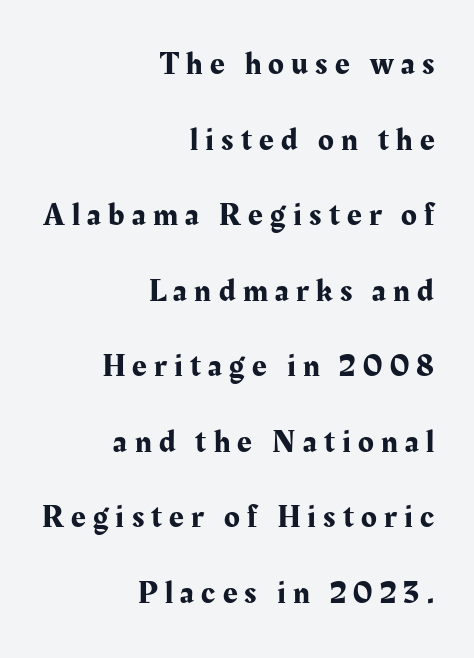
No word sits above an underline. Summary of vertical rhythm: relaxed, with wide interline spacing. Students, note that the glyphs here are deliberately spaced far apart. The specimen reads as upright at a glance.
